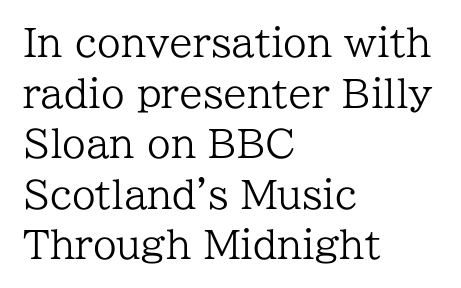
{"serif": "yes", "italic": "no", "bold": "no", "weight": "regular", "width": "normal", "stroke_contrast": "low", "x_height": "medium", "monospaced": "no", "underline": "no", "align": "left", "line_spacing": "normal", "line_spacing_ratio": 1.33, "letter_spacing": "normal", "letter_spacing_em": 0.0, "glyph_px": 38}
